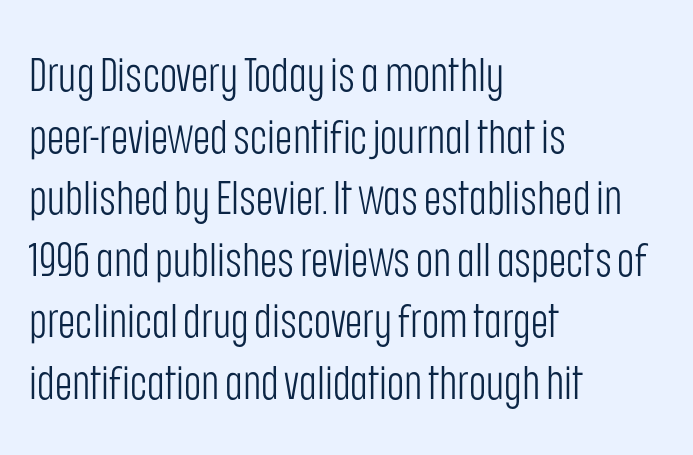
{"serif": "no", "italic": "no", "bold": "no", "weight": "light", "width": "condensed", "stroke_contrast": "low", "x_height": "large", "monospaced": "no", "underline": "no", "align": "left", "line_spacing": "normal", "line_spacing_ratio": 1.31, "letter_spacing": "normal", "letter_spacing_em": 0.0, "glyph_px": 47}
